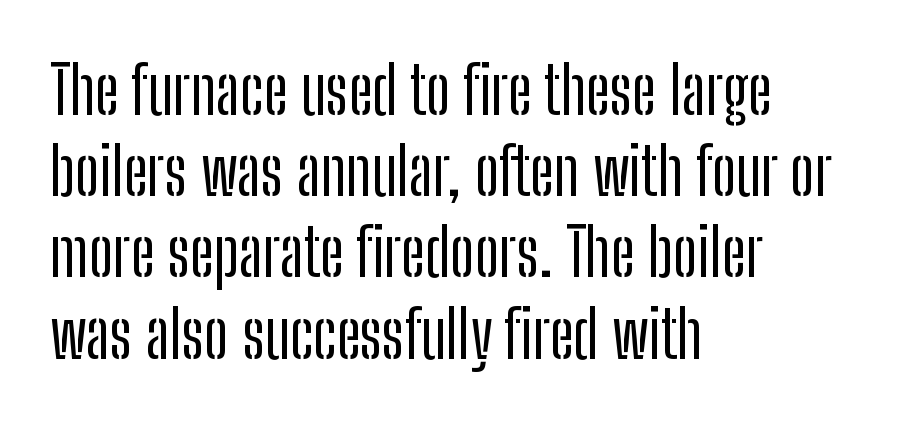
No italicization has been applied; the sample stays upright. Only glyphs here, with clear space below each row. What stands out about the letter spacing? Nothing — it is the standard amount. This sample has the flowing, uneven cadence of proportional lettering. Examine the stroke ends and you'll find no serifs.
